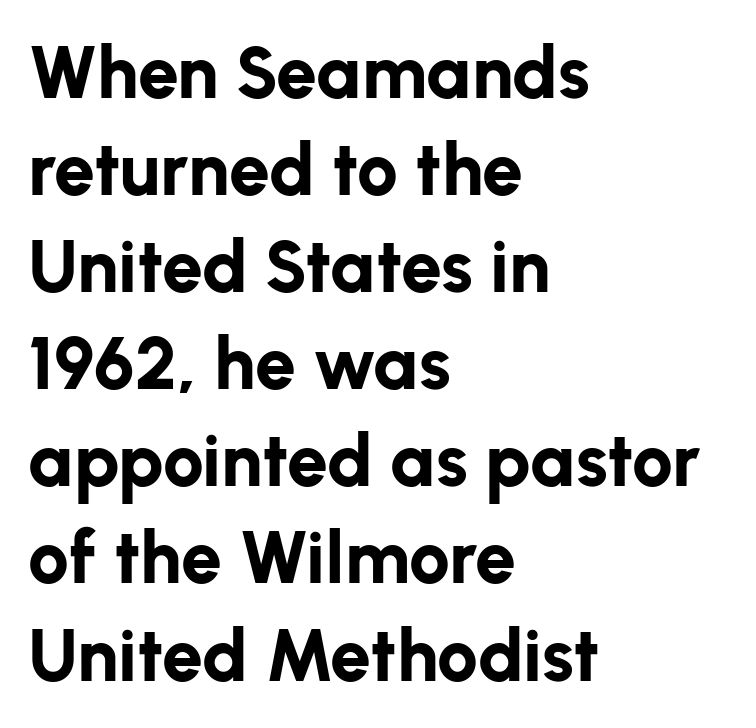
{"serif": "no", "italic": "no", "bold": "yes", "weight": "bold", "width": "normal", "stroke_contrast": "low", "x_height": "medium", "monospaced": "no", "underline": "no", "align": "left", "line_spacing": "normal", "line_spacing_ratio": 1.33, "letter_spacing": "normal", "letter_spacing_em": 0.0, "glyph_px": 73}
